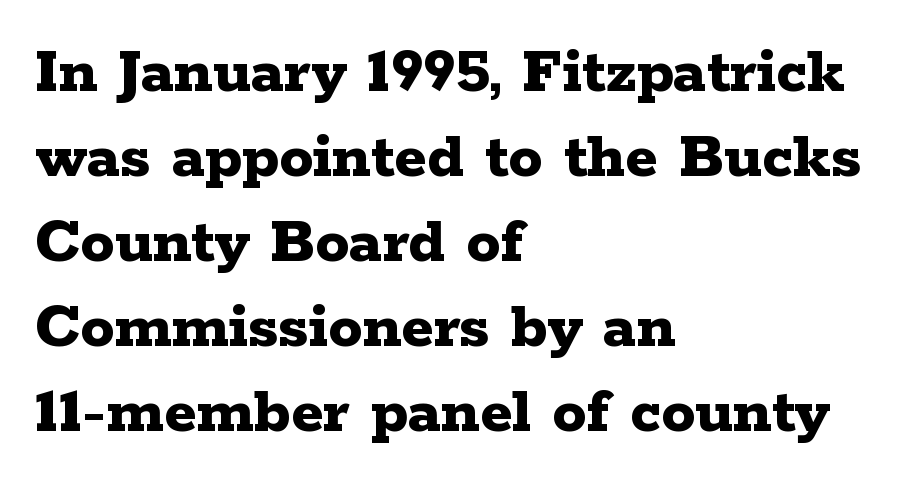
{"serif": "yes", "italic": "no", "bold": "yes", "weight": "bold", "width": "wide", "stroke_contrast": "low", "x_height": "medium", "monospaced": "no", "underline": "no", "align": "left", "line_spacing": "normal", "line_spacing_ratio": 1.25, "letter_spacing": "normal", "letter_spacing_em": 0.0, "glyph_px": 68}
